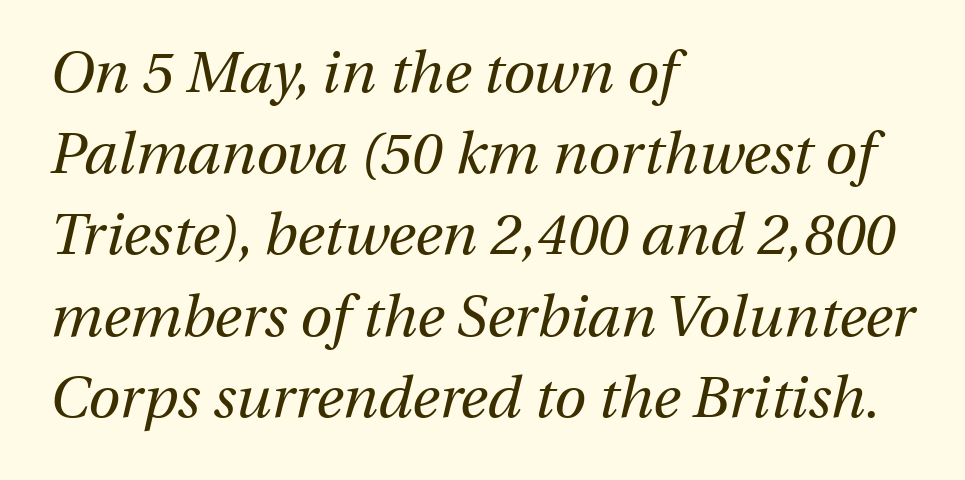
{"italic": "yes", "lean": "right", "slant_degrees": 13, "bold": "no", "weight": "regular", "width": "normal", "stroke_contrast": "medium", "x_height": "medium", "monospaced": "no", "underline": "no", "align": "left", "line_spacing": "normal", "line_spacing_ratio": 1.4, "letter_spacing": "normal", "letter_spacing_em": 0.0, "glyph_px": 58}
